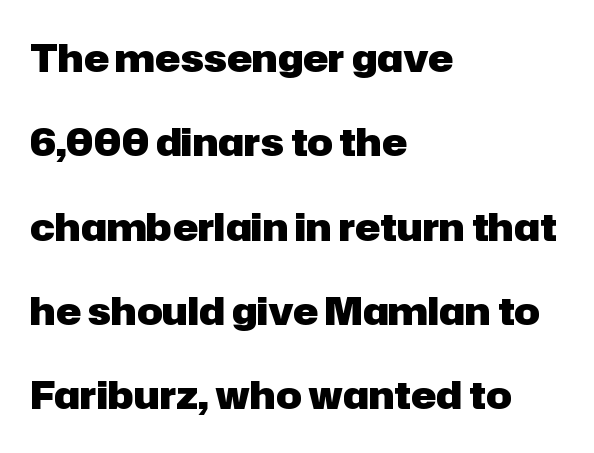
Students, observe: this is what heavily led, spacious text looks like. In CSS terms this would be text-align: left. Descender tails drop into unmarked territory. These lines carry a lot of weight — the face is fully bold.
